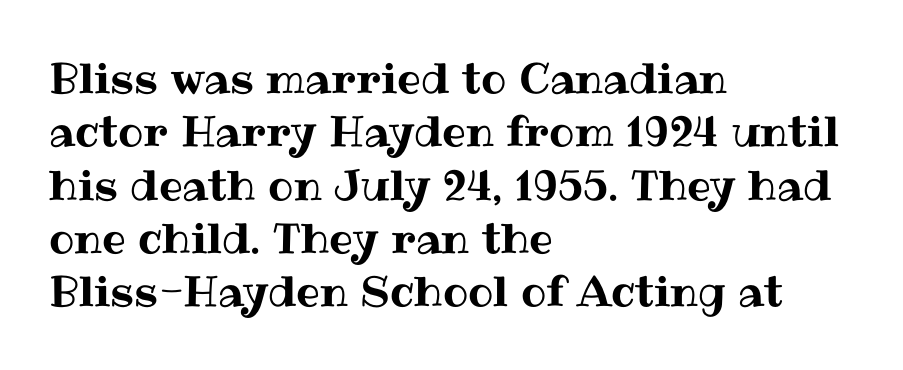
A typesetter would call this proportional, since set widths differ per character. Inter-character spacing is left at the font's built-in metrics. This sample is left-justified, so line endings fall wherever the words run out. Ascenders rise straight up at ninety degrees. Honestly, there is no underline to notice here at all. This block has exactly the height ordinary leading produces.
